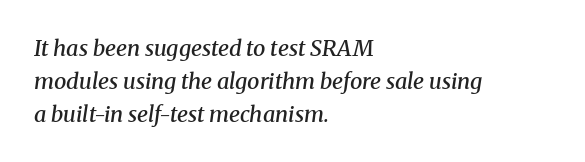
Q: Is the text bold? A: Semi-bold.
Q: Is the text italic (slanted)? A: Yes, it leans right by about 8 degrees.
Q: Is the text underlined? A: No.
Q: How is the paragraph aligned? A: Left-aligned.
Q: Is the spacing between letters normal or unusually wide? A: Normal.
Q: Is the spacing between lines tight, normal or loose? A: Normal.
